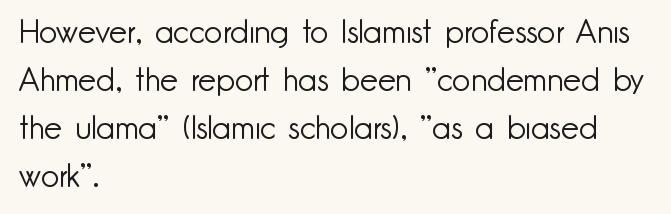
The paragraph has a hard left edge and a soft right edge. The area under the type is left untouched. I'd call this a sans setting — the letters go barefoot. The gaps between neighbouring characters are ordinary and unremarkable.
